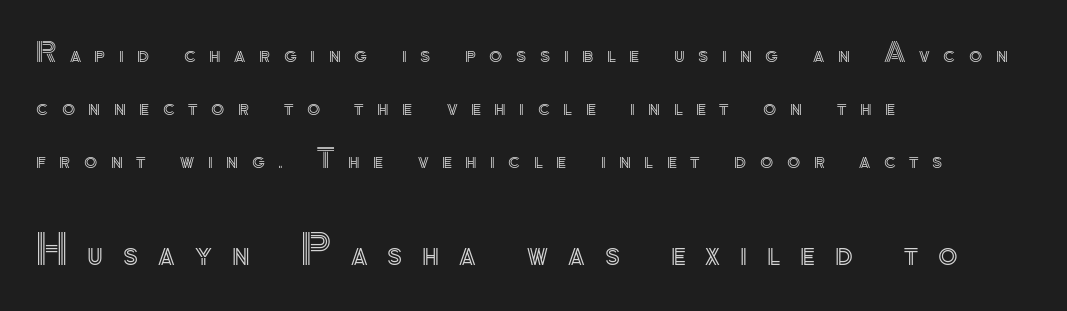
Q: Is the text italic (slanted)? A: No, it is upright.
Q: Is the text underlined? A: No.
Q: How is the paragraph aligned? A: Left-aligned.
Q: Is the spacing between letters normal or unusually wide? A: Unusually wide.
Q: Is the spacing between lines tight, normal or loose? A: Loose.
Q: Which block of text is set in a larger size, the first (top) or the second (bottom)? A: The second (bottom) one.
Q: Width (condensed, normal, or wide)? A: Normal.
Q: x-height? A: Small.
Q: Monospaced? A: No.
